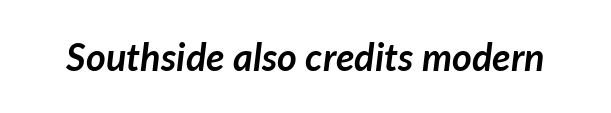
The image shows 38 px semibold type, italic (leaning right); set normal letter spacing, not underlined; low stroke contrast and a medium x-height.
